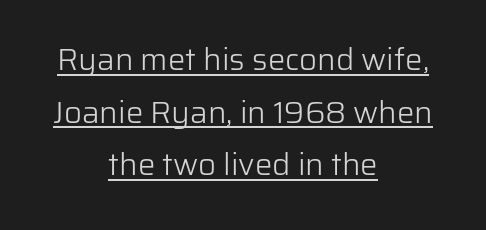
Q: Is the text bold? A: No.
Q: Is the text italic (slanted)? A: No, it is upright.
Q: Is the typeface a serif or a sans-serif typeface? A: Sans-serif.
Q: Is the text underlined? A: Yes.
Q: How is the paragraph aligned? A: Centered.
Q: Is the spacing between letters normal or unusually wide? A: Normal.
Q: Is the spacing between lines tight, normal or loose? A: Normal.
Q: Width (condensed, normal, or wide)? A: Normal.
Q: Stroke contrast? A: Low.
Q: x-height? A: Medium.
Q: Monospaced? A: No.
